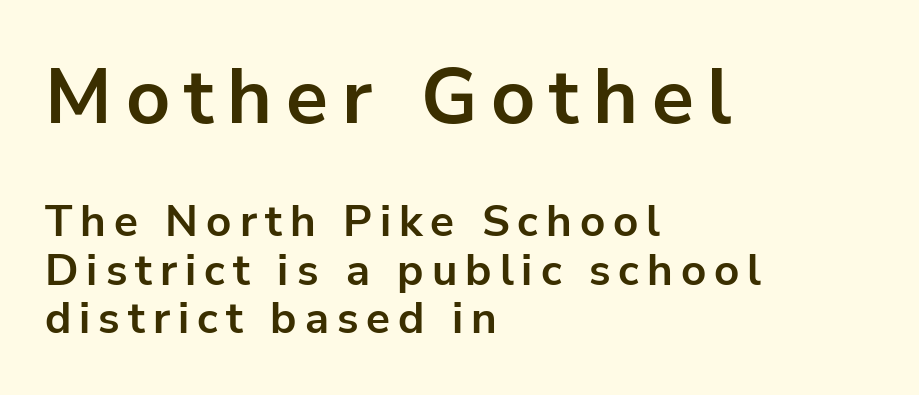
The image shows 77 px bold sans-serif type, upright; set left-aligned, tight line spacing (1.1x), not underlined; the first (top) block is 1.75x larger; low stroke contrast and a medium x-height.
